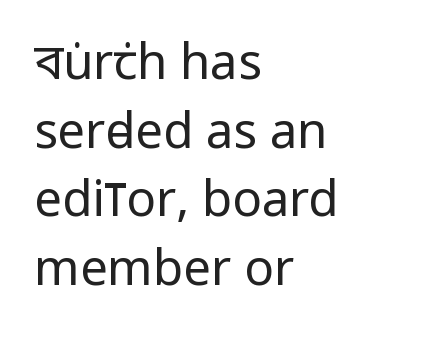
Any mark beneath the type? The region is blank. The face used here is a sans, in the tradition of grotesques and geometrics. Regarding leading, the lines here are spaced in the standard way. The horizontal fit of the characters is conventional and even. These glyphs show unthickened strokes, regular width or finer. All the whitespace from short lines collects on the right.
